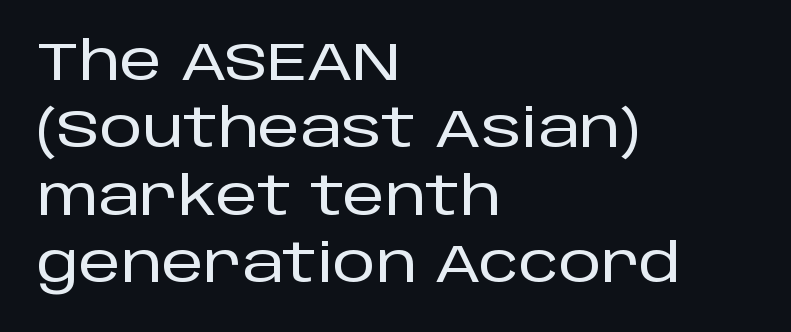
Notice how the stems are strictly vertical — no italics here. Is there much room between lines? A standard amount, neither cramped nor airy. Letter spacing: default. Nothing sits at the stroke ends, so this counts as sans-serif. A typesetter would call this proportional, since set widths differ per character. Clear beneath every line of the passage.
